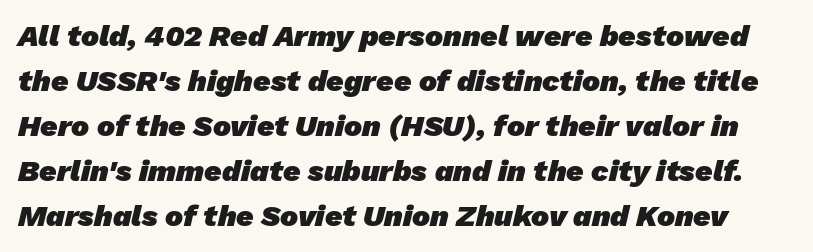
Q: Is the text bold? A: Yes.
Q: Is the typeface a serif or a sans-serif typeface? A: Sans-serif.
Q: Is the text underlined? A: No.
Q: Is the spacing between letters normal or unusually wide? A: Normal.
Q: Is the spacing between lines tight, normal or loose? A: Normal.
Q: Width (condensed, normal, or wide)? A: Normal.
Q: Stroke contrast? A: Low.
Q: x-height? A: Medium.
Q: Monospaced? A: No.
